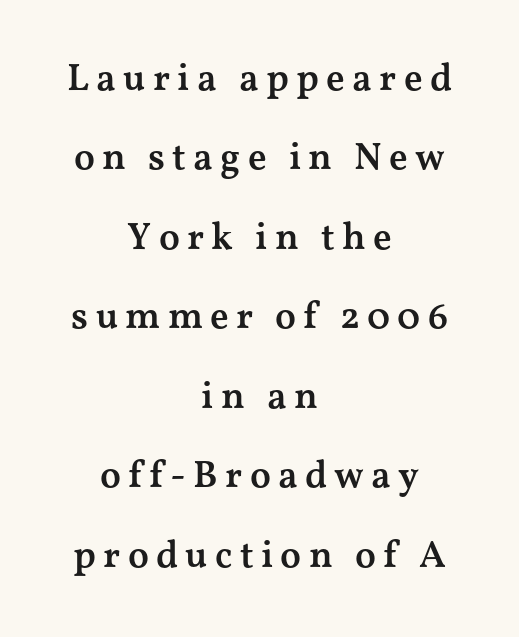
The image shows 38 px semibold, wide serif type, upright; set centered, loose line spacing (2.09x), not underlined; medium stroke contrast and a medium x-height.
